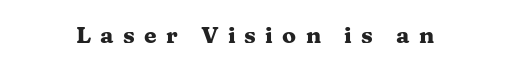
{"italic": "no", "bold": "yes", "underline": "no", "letter_spacing": "wide", "letter_spacing_em": 0.4, "glyph_px": 23}
